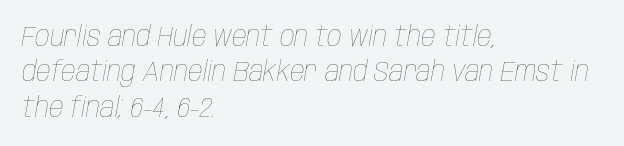
This reads as an unemphasized weight, regular at the heaviest. The rendering uses natural spacing where letterforms have individual widths. The typesetter chose a ragged-right arrangement here. No word sits above an underline. Is the letter spacing exaggerated? No — it looks like the ordinary default. Notice how the stems are inclined rather than vertical — that's the hallmark of italics.
